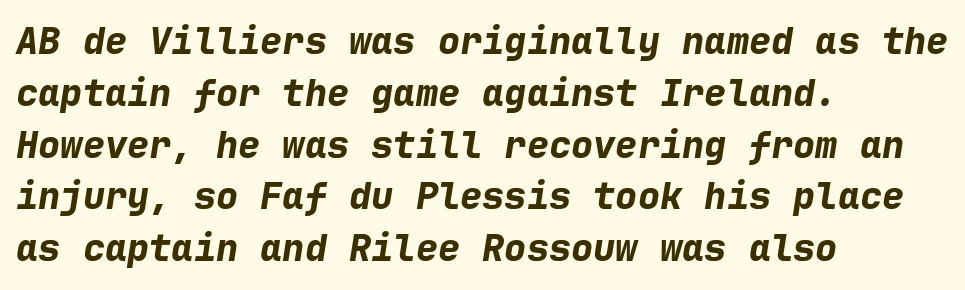
The string is rendered with underlining switched off. The letters are slanted; this is an italic face. Line spacing here is normal. Caption: standard tracking, unaltered.
